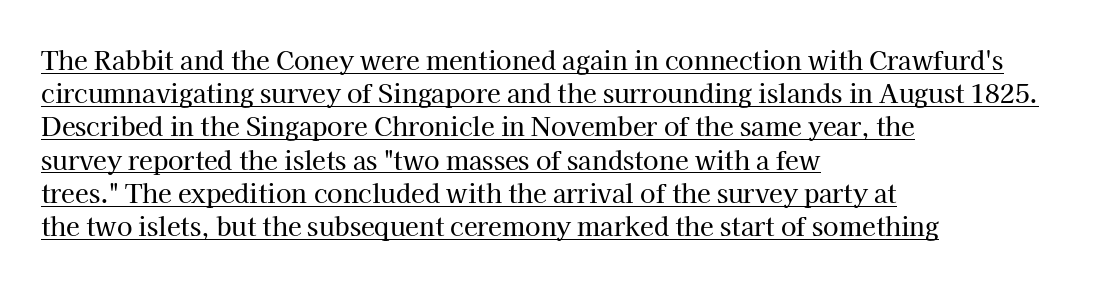
Q: Is the text italic (slanted)? A: No, it is upright.
Q: Is the text underlined? A: Yes.
Q: How is the paragraph aligned? A: Left-aligned.
Q: Is the spacing between letters normal or unusually wide? A: Normal.
Q: Is the spacing between lines tight, normal or loose? A: Normal.
